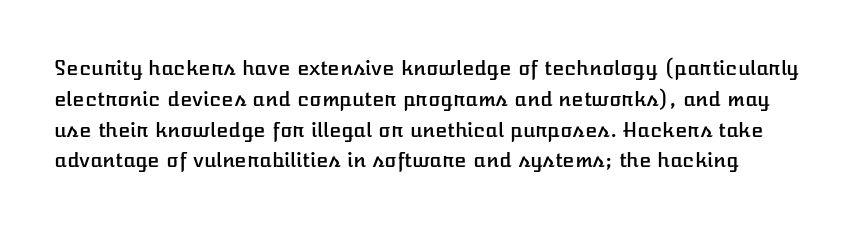
The image shows 20 px text type, upright; set normal line spacing (1.54x), normal letter spacing, not underlined.
